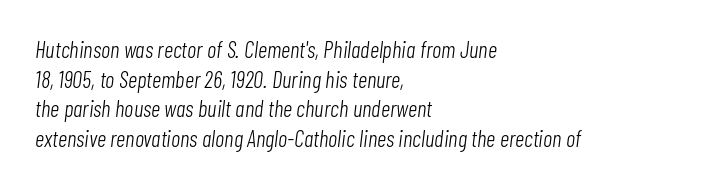
{"italic": "yes", "lean": "right", "slant_degrees": 7, "bold": "no", "underline": "no", "align": "left", "line_spacing": "normal", "line_spacing_ratio": 1.29, "letter_spacing": "normal", "letter_spacing_em": 0.0, "glyph_px": 23}
